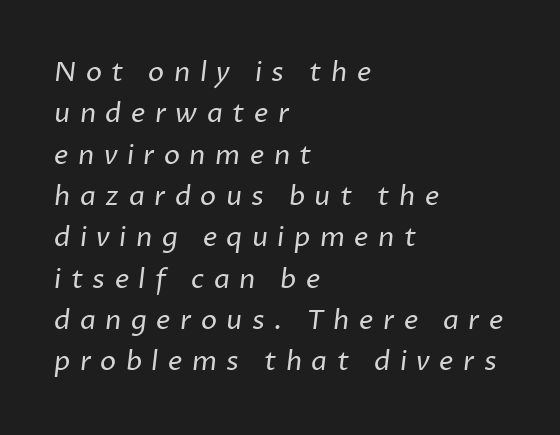
Q: Is the text bold? A: No.
Q: Is the text underlined? A: No.
Q: How is the paragraph aligned? A: Left-aligned.
Q: Is the spacing between letters normal or unusually wide? A: Unusually wide.
Q: Is the spacing between lines tight, normal or loose? A: Normal.
